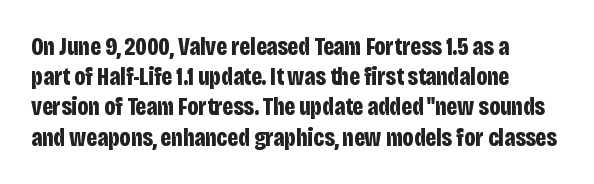
Q: Is the text bold? A: Yes.
Q: Is the text italic (slanted)? A: No, it is upright.
Q: Is the text underlined? A: No.
Q: How is the paragraph aligned? A: Left-aligned.
Q: Is the spacing between letters normal or unusually wide? A: Normal.
